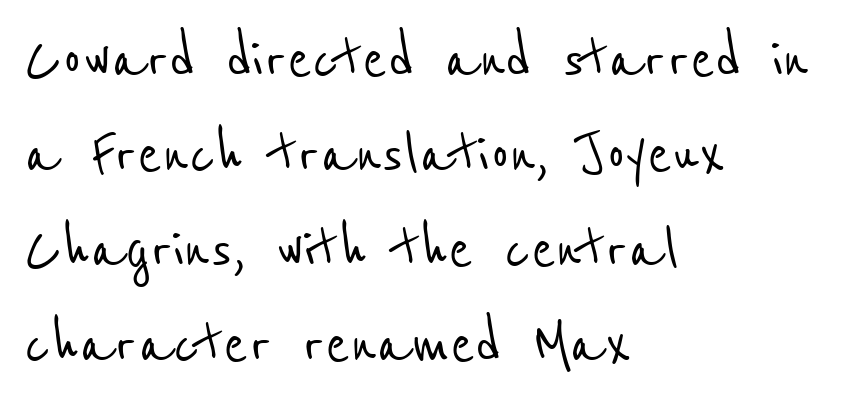
The lines sit at an ordinary, default distance from one another. Typeset ragged right — the left edge is the straight one. In terms of letterform style, serifs are entirely absent. The words here are not underlined. The passage shown is typed in a proportional face where columns would drift. A typesetter would call this zero additional tracking.
